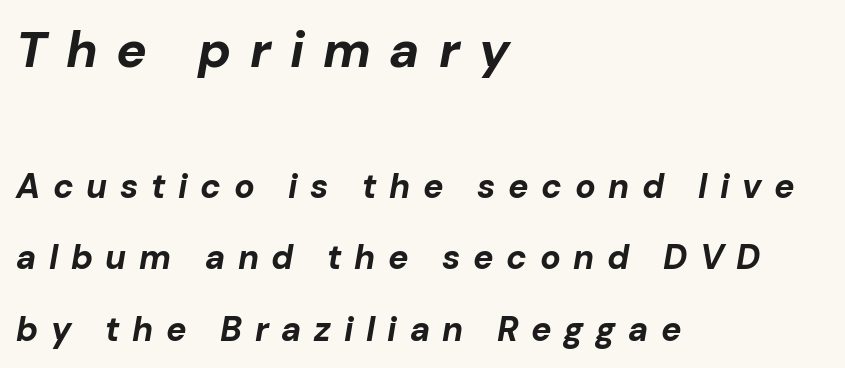
The lines in this sample share a left origin and differ only in where they stop. What stands out about the letter spacing? Its width — letters are far apart. Bare-footed words on every line. Type size steps down from the first block to the second. Do the characters align in a grid? No, the font is proportional. Interline gaps are noticeably wide in this sample.
